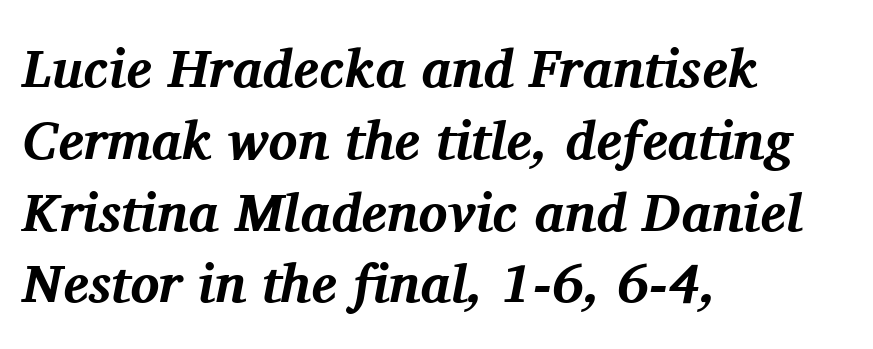
Q: Is the text bold? A: Yes.
Q: Is the text italic (slanted)? A: Yes, it leans right by about 11 degrees.
Q: Is the typeface a serif or a sans-serif typeface? A: Serif.
Q: Is the text underlined? A: No.
Q: How is the paragraph aligned? A: Left-aligned.
Q: Is the spacing between letters normal or unusually wide? A: Normal.
Q: Is the spacing between lines tight, normal or loose? A: Normal.
Q: Width (condensed, normal, or wide)? A: Normal.
Q: Stroke contrast? A: Medium.
Q: x-height? A: Medium.
Q: Monospaced? A: No.
